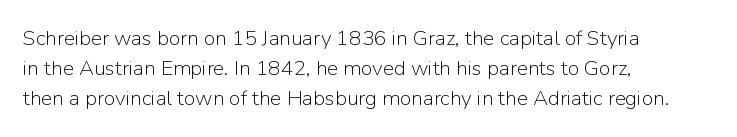
Q: Is the text bold? A: No.
Q: Is the text italic (slanted)? A: No, it is upright.
Q: Is the text underlined? A: No.
Q: How is the paragraph aligned? A: Left-aligned.
Q: Is the spacing between letters normal or unusually wide? A: Normal.
Q: Is the spacing between lines tight, normal or loose? A: Normal.
